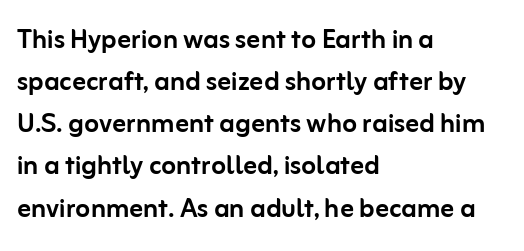
The image shows 34 px sans-serif type, upright; set left-aligned, line spacing 1.24x, normal letter spacing, not underlined; low stroke contrast and a medium x-height.
